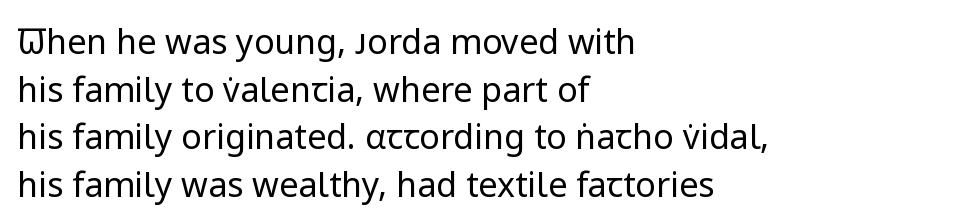
Check the space under the baseline: it is left empty. Weight: not bold — regular or lighter. Proportional: the letters do not fall into vertical columns. If you drew a line through each stem, it would be perfectly vertical. The letters sit at their default tracking, neither squeezed nor spread. Summary of vertical rhythm: regular, with standard interline spacing.
